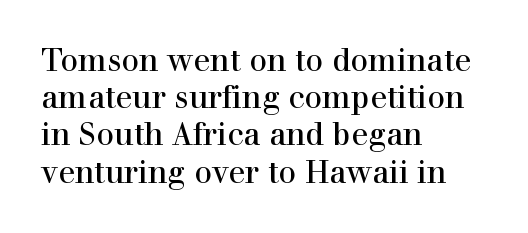
Note: serifs present on the glyphs. Quick note: not italic, upright. Plain, unruled lines of type. Line starts are locked; line ends wander.
